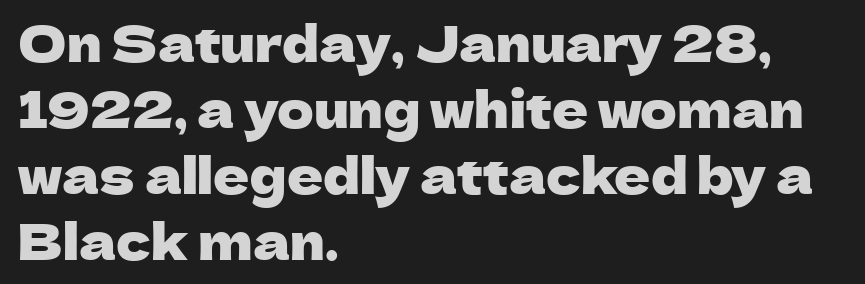
Glyph-to-glyph distance matches everyday printed text. The space beneath each line is pristine and unruled. Think of a printed novel: that variable character pitch is what you see here. The lines sit at an ordinary, default distance from one another.
